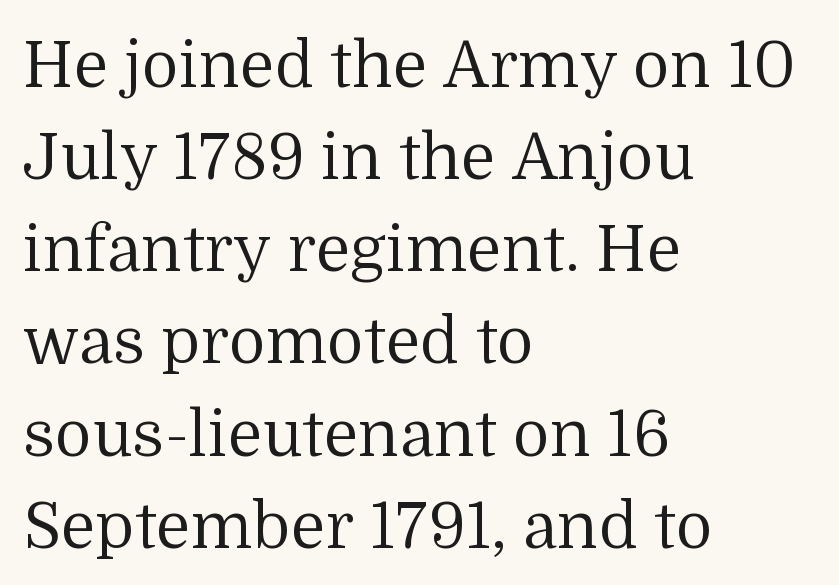
Q: Is the text bold? A: No.
Q: Is the text italic (slanted)? A: No, it is upright.
Q: Is the typeface a serif or a sans-serif typeface? A: Serif.
Q: Is the text underlined? A: No.
Q: How is the paragraph aligned? A: Left-aligned.
Q: Is the spacing between letters normal or unusually wide? A: Normal.
Q: Is the spacing between lines tight, normal or loose? A: Normal.
Q: Width (condensed, normal, or wide)? A: Normal.
Q: Stroke contrast? A: Medium.
Q: x-height? A: Medium.
Q: Monospaced? A: No.
